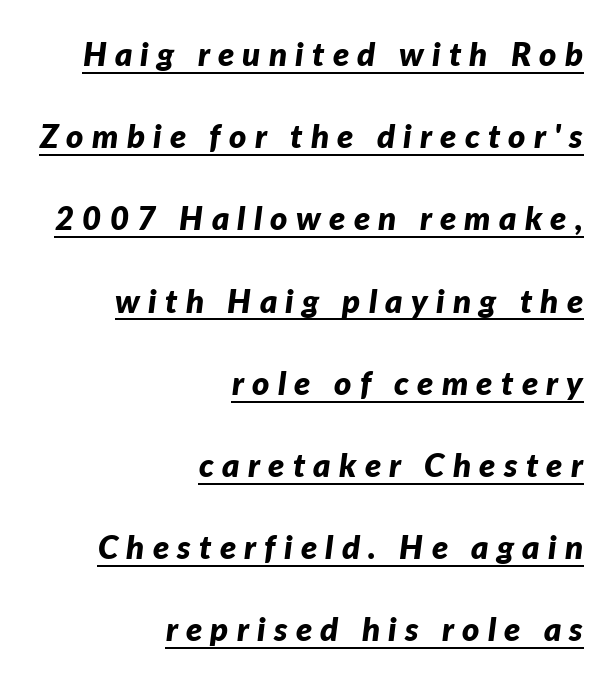
{"italic": "yes", "lean": "right", "slant_degrees": 7, "bold": "yes", "weight": "bold", "width": "normal", "stroke_contrast": "low", "x_height": "medium", "monospaced": "no", "underline": "yes", "align": "right", "line_spacing": "loose", "line_spacing_ratio": 2.49, "letter_spacing": "wide", "letter_spacing_em": 0.25, "glyph_px": 33}
